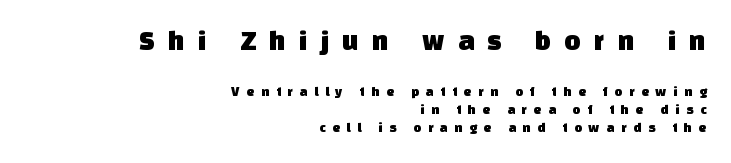
{"serif": "no", "width": "normal", "stroke_contrast": "low", "x_height": "large", "monospaced": "no", "underline": "no", "align": "right", "line_spacing": "normal", "line_spacing_ratio": 1.27, "letter_spacing": "wide", "letter_spacing_em": 0.47, "larger_block": "first", "size_ratio": 2.0, "glyph_px": 28}
